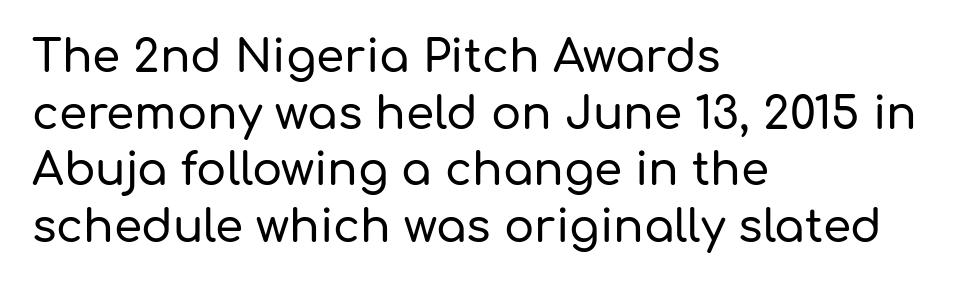
The image shows 45 px sans-serif type, upright; set left-aligned, normal line spacing (1.26x), normal letter spacing, not underlined; low stroke contrast and a medium x-height.
